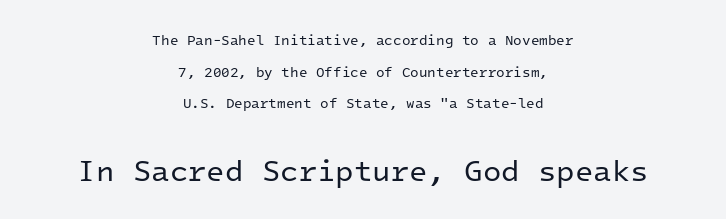
The image shows 30 px regular-weight sans-serif type, upright, monospaced; set centered, loose line spacing (2.26x), normal letter spacing, not underlined; the second (bottom) block is 2.14x larger; low stroke contrast and a medium x-height.
